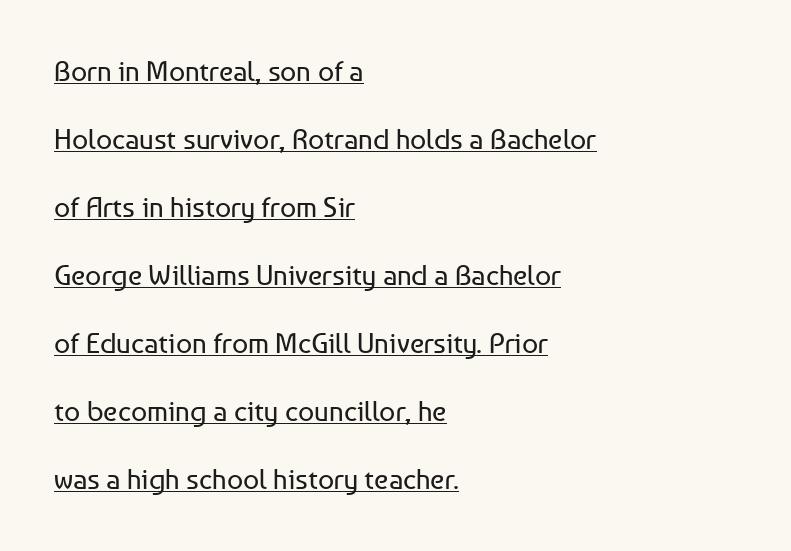
Q: Is the text bold? A: No.
Q: Is the text italic (slanted)? A: No, it is upright.
Q: Is the typeface a serif or a sans-serif typeface? A: Sans-serif.
Q: Is the text underlined? A: Yes.
Q: How is the paragraph aligned? A: Left-aligned.
Q: Is the spacing between letters normal or unusually wide? A: Normal.
Q: Is the spacing between lines tight, normal or loose? A: Loose.
Q: Width (condensed, normal, or wide)? A: Normal.
Q: Stroke contrast? A: Low.
Q: x-height? A: Medium.
Q: Monospaced? A: No.
